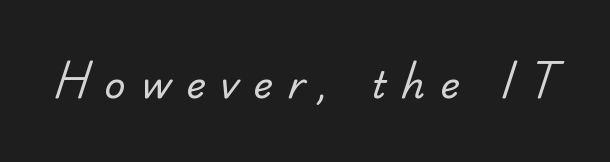
The image shows 37 px regular-weight sans-serif type; set unusually wide letter spacing (+0.4 em), not underlined; low stroke contrast and a small x-height.
